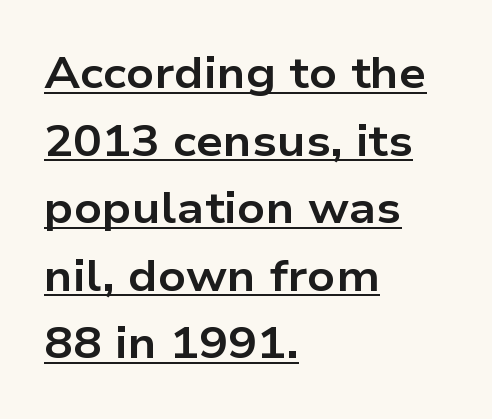
Q: Is the text bold? A: Yes.
Q: Is the text italic (slanted)? A: No, it is upright.
Q: Is the typeface a serif or a sans-serif typeface? A: Sans-serif.
Q: Is the text underlined? A: Yes.
Q: How is the paragraph aligned? A: Left-aligned.
Q: Is the spacing between letters normal or unusually wide? A: Normal.
Q: Is the spacing between lines tight, normal or loose? A: Normal.
Q: Width (condensed, normal, or wide)? A: Wide.
Q: Stroke contrast? A: Low.
Q: x-height? A: Medium.
Q: Monospaced? A: No.
